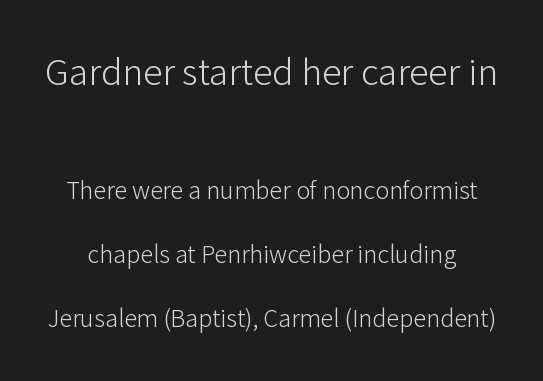
Q: Is the text bold? A: No.
Q: Is the text italic (slanted)? A: No, it is upright.
Q: Is the typeface a serif or a sans-serif typeface? A: Sans-serif.
Q: Is the text underlined? A: No.
Q: Is the spacing between letters normal or unusually wide? A: Normal.
Q: Is the spacing between lines tight, normal or loose? A: Loose.
Q: Which block of text is set in a larger size, the first (top) or the second (bottom)? A: The first (top) one.
Q: Width (condensed, normal, or wide)? A: Normal.
Q: Stroke contrast? A: Low.
Q: x-height? A: Medium.
Q: Monospaced? A: No.
